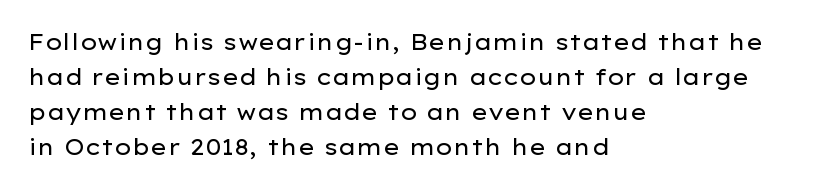
{"italic": "no", "bold": "no", "underline": "no", "align": "left", "line_spacing": "normal", "line_spacing_ratio": 1.59, "letter_spacing": "normal", "letter_spacing_em": 0.0, "glyph_px": 22}
